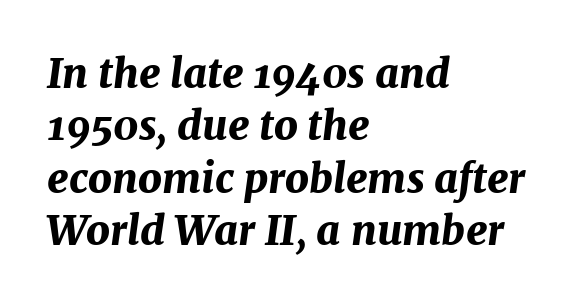
Look at the tracking — it's just the regular setting, nothing added. The passage shown leans; its letterforms are oblique. Proportional: the letters do not fall into vertical columns. Chunky letters — that's bold for sure.
